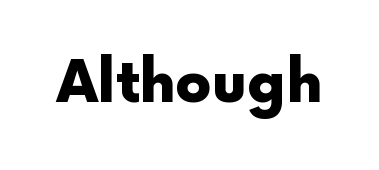
Descenders are the only things crossing below the line. The letters stand upright; this is a roman face. Looks like regular typesetting: each glyph gets only the width it needs. No extra tracking has been applied to these lines. This is sans-serif lettering, the kind often seen on screens and signage.
